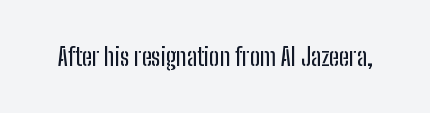
{"italic": "no", "underline": "no", "letter_spacing": "normal", "letter_spacing_em": 0.0, "glyph_px": 25}
